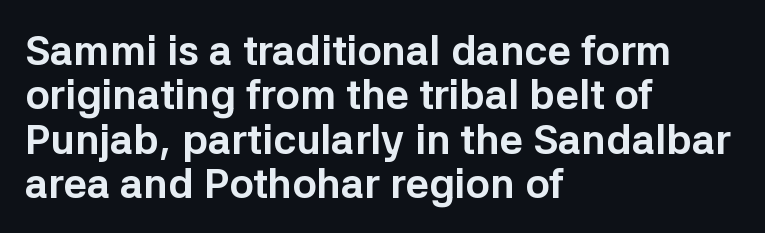
Q: Is the text bold? A: Yes.
Q: Is the text italic (slanted)? A: No, it is upright.
Q: Is the typeface a serif or a sans-serif typeface? A: Sans-serif.
Q: Is the text underlined? A: No.
Q: How is the paragraph aligned? A: Left-aligned.
Q: Is the spacing between letters normal or unusually wide? A: Normal.
Q: Is the spacing between lines tight, normal or loose? A: Tight.
Q: Width (condensed, normal, or wide)? A: Normal.
Q: Stroke contrast? A: Low.
Q: x-height? A: Medium.
Q: Monospaced? A: No.
